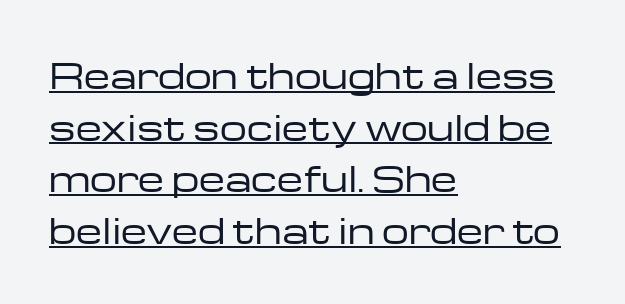
Q: Is the text bold? A: No.
Q: Is the text italic (slanted)? A: No, it is upright.
Q: Is the typeface a serif or a sans-serif typeface? A: Sans-serif.
Q: Is the text underlined? A: Yes.
Q: How is the paragraph aligned? A: Left-aligned.
Q: Is the spacing between letters normal or unusually wide? A: Normal.
Q: Is the spacing between lines tight, normal or loose? A: Normal.
Q: Width (condensed, normal, or wide)? A: Wide.
Q: Stroke contrast? A: Low.
Q: x-height? A: Medium.
Q: Monospaced? A: No.
